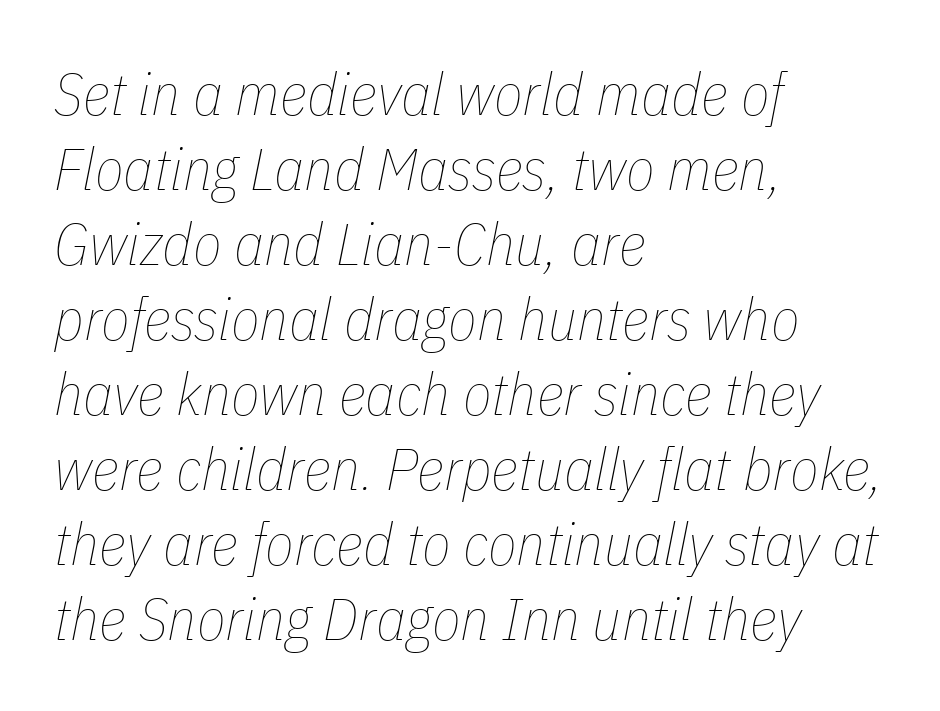
The image shows 59 px thin, condensed type, italic (leaning right); set left-aligned, normal line spacing (1.27x), normal letter spacing, not underlined; low stroke contrast and a medium x-height.
